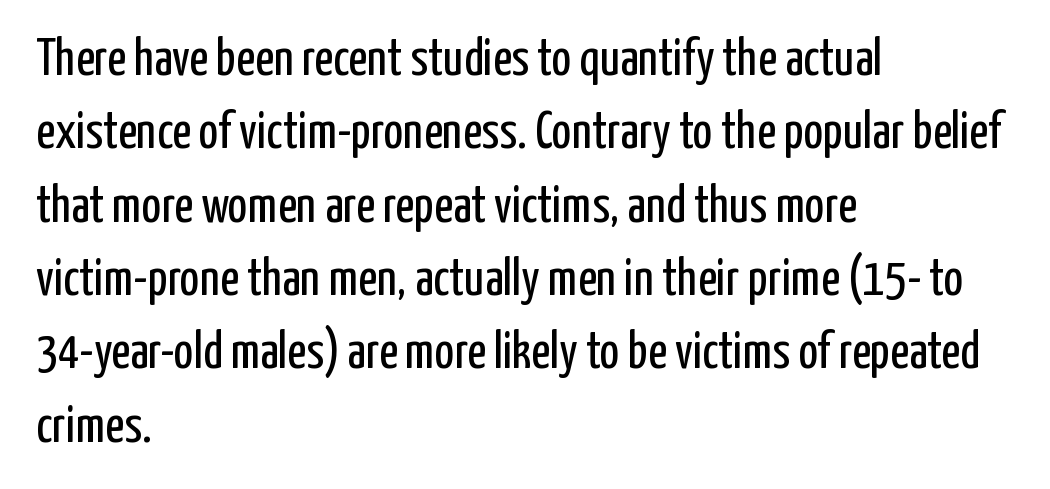
{"serif": "no", "italic": "no", "bold": "no", "weight": "regular", "width": "condensed", "stroke_contrast": "low", "x_height": "medium", "monospaced": "no", "underline": "no", "align": "left", "line_spacing": "normal", "line_spacing_ratio": 1.41, "letter_spacing": "normal", "letter_spacing_em": 0.0, "glyph_px": 52}
